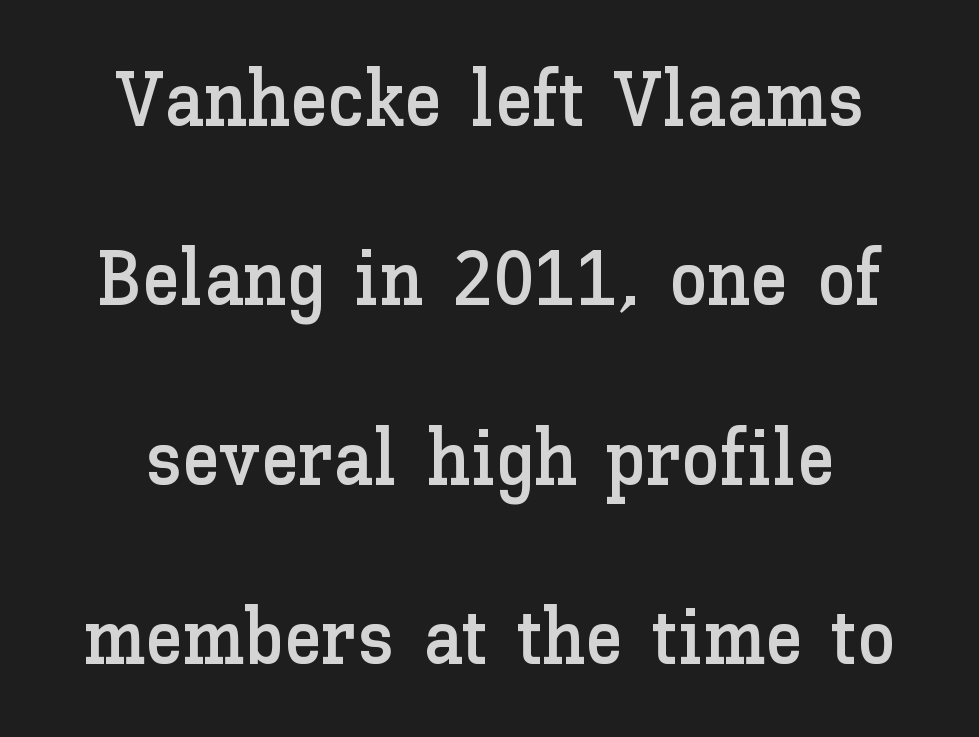
The image shows 77 px text type, upright; set loose line spacing (2.33x), normal letter spacing, not underlined; low stroke contrast and a medium x-height.
